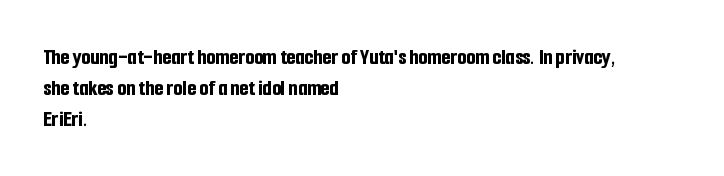
The image shows 23 px bold type, upright; set left-aligned, normal line spacing (1.34x), normal letter spacing, not underlined.
